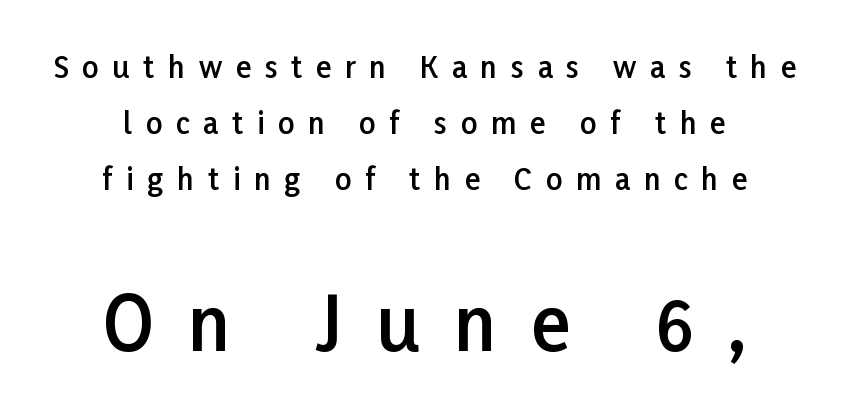
The image shows 73 px semibold sans-serif type, upright; set loose line spacing (1.93x), unusually wide letter spacing (+0.47 em), not underlined; the second (bottom) block is 2.52x larger; low stroke contrast and a medium x-height.
